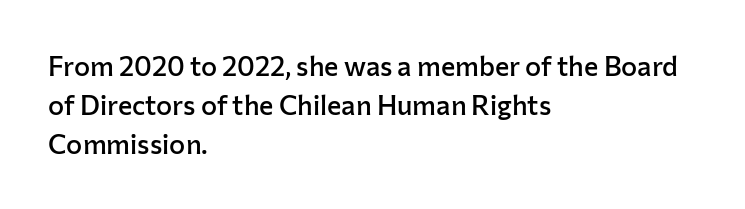
Q: Is the text bold? A: Semi-bold.
Q: Is the text italic (slanted)? A: No, it is upright.
Q: Is the text underlined? A: No.
Q: How is the paragraph aligned? A: Left-aligned.
Q: Is the spacing between letters normal or unusually wide? A: Normal.
Q: Is the spacing between lines tight, normal or loose? A: Normal.
